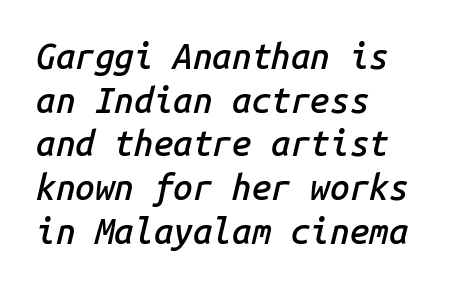
Q: Is the text bold? A: Semi-bold.
Q: Is the text italic (slanted)? A: Yes, it leans right by about 14 degrees.
Q: Is the text underlined? A: No.
Q: How is the paragraph aligned? A: Left-aligned.
Q: Is the spacing between letters normal or unusually wide? A: Normal.
Q: Is the spacing between lines tight, normal or loose? A: Normal.
Q: Width (condensed, normal, or wide)? A: Normal.
Q: Stroke contrast? A: Low.
Q: x-height? A: Medium.
Q: Monospaced? A: Yes.
